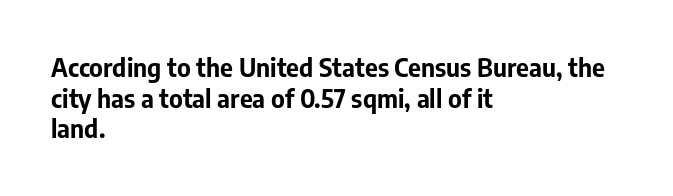
The image shows 25 px bold type, upright; set left-aligned, line spacing 1.23x, normal letter spacing, not underlined.
